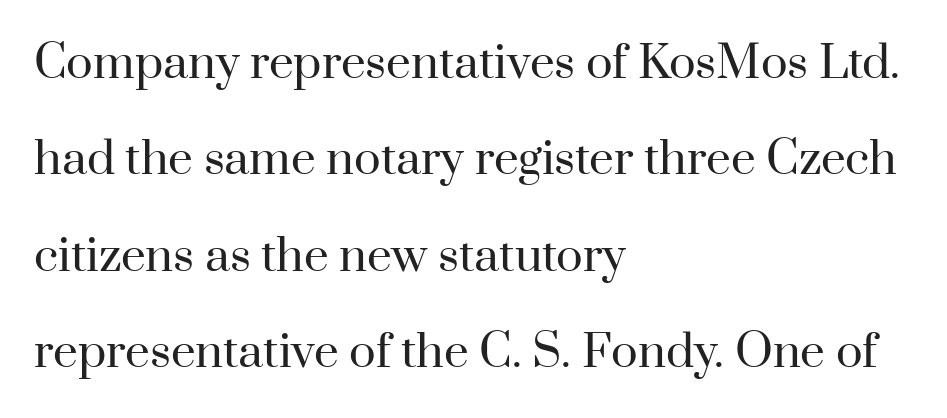
The image shows 44 px regular-weight serif type, upright; set left-aligned, loose line spacing (2.19x), normal letter spacing, not underlined; high stroke contrast and a small x-height.
